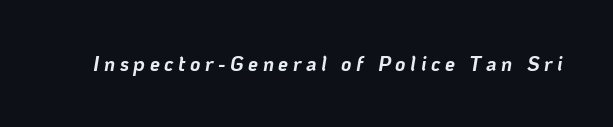
{"italic": "yes", "lean": "right", "slant_degrees": 10, "bold": "yes", "underline": "no", "letter_spacing": "wide", "letter_spacing_em": 0.23, "glyph_px": 20}
